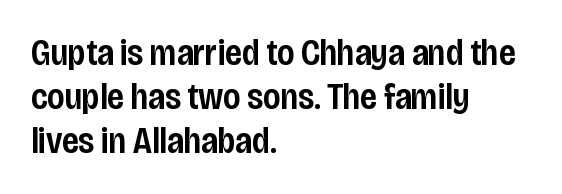
Q: Is the text bold? A: Semi-bold.
Q: Is the text italic (slanted)? A: No, it is upright.
Q: Is the typeface a serif or a sans-serif typeface? A: Sans-serif.
Q: Is the text underlined? A: No.
Q: How is the paragraph aligned? A: Left-aligned.
Q: Is the spacing between letters normal or unusually wide? A: Normal.
Q: Width (condensed, normal, or wide)? A: Condensed.
Q: Stroke contrast? A: Low.
Q: x-height? A: Large.
Q: Monospaced? A: No.
